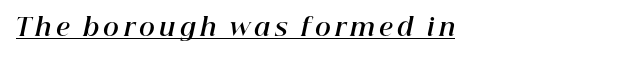
Q: Is the text bold? A: Yes.
Q: Is the text italic (slanted)? A: Yes, it leans right by about 12 degrees.
Q: Is the text underlined? A: Yes.
Q: How is the paragraph aligned? A: Left-aligned.
